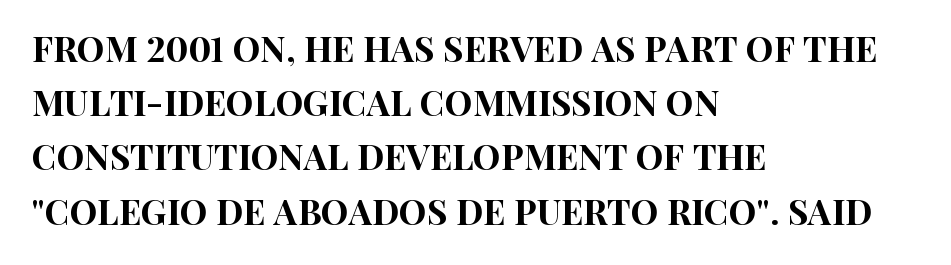
Q: Is the text italic (slanted)? A: No, it is upright.
Q: Is the typeface a serif or a sans-serif typeface? A: Sans-serif.
Q: Is the text underlined? A: No.
Q: How is the paragraph aligned? A: Left-aligned.
Q: Is the spacing between letters normal or unusually wide? A: Normal.
Q: Is the spacing between lines tight, normal or loose? A: Normal.
Q: Width (condensed, normal, or wide)? A: Condensed.
Q: Stroke contrast? A: High.
Q: x-height? A: Large.
Q: Monospaced? A: No.
